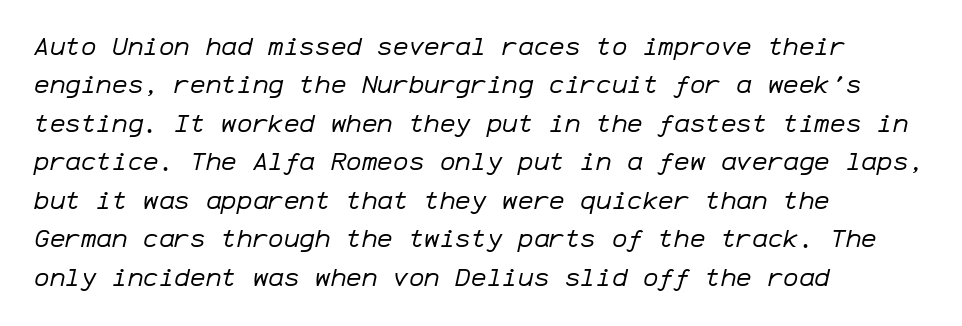
{"italic": "yes", "lean": "right", "slant_degrees": 12, "bold": "no", "underline": "no", "align": "left", "line_spacing": "normal", "line_spacing_ratio": 1.48, "letter_spacing": "normal", "letter_spacing_em": 0.0, "glyph_px": 26}
